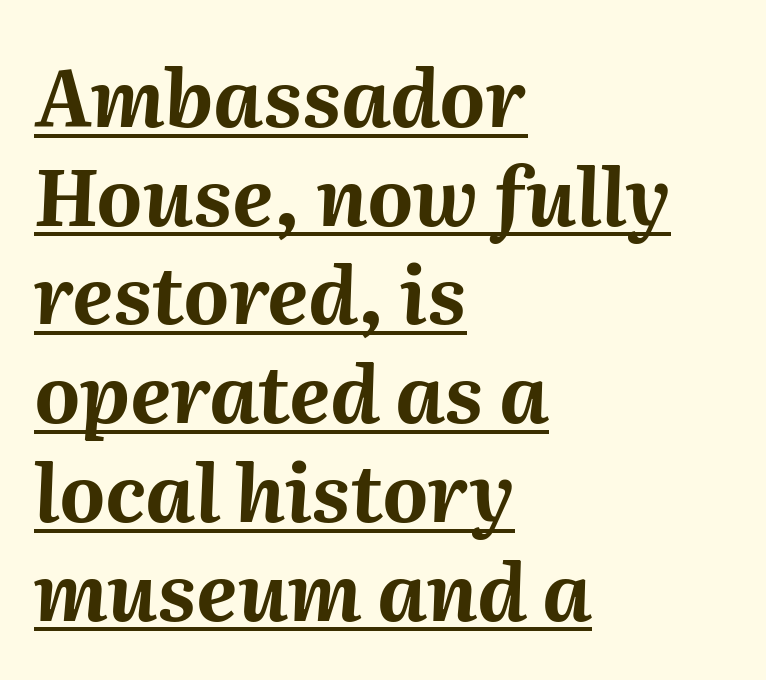
The image shows 79 px bold type, italic (leaning right); set left-aligned, normal line spacing (1.25x), normal letter spacing, underlined; medium stroke contrast and a medium x-height.
